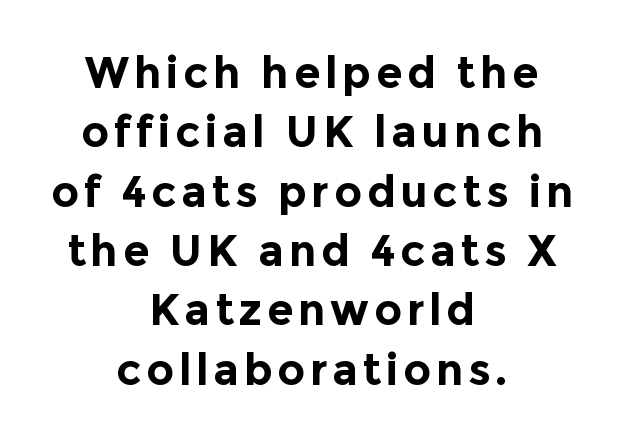
Q: Is the text bold? A: Yes.
Q: Is the text italic (slanted)? A: No, it is upright.
Q: Is the typeface a serif or a sans-serif typeface? A: Sans-serif.
Q: Is the text underlined? A: No.
Q: How is the paragraph aligned? A: Centered.
Q: Is the spacing between lines tight, normal or loose? A: Normal.
Q: Width (condensed, normal, or wide)? A: Normal.
Q: x-height? A: Medium.
Q: Monospaced? A: No.
